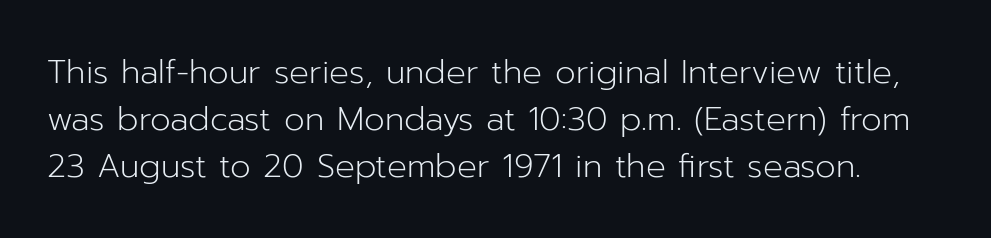
The image shows 33 px light sans-serif type, upright; set normal line spacing (1.42x), normal letter spacing, not underlined; low stroke contrast and a medium x-height.
